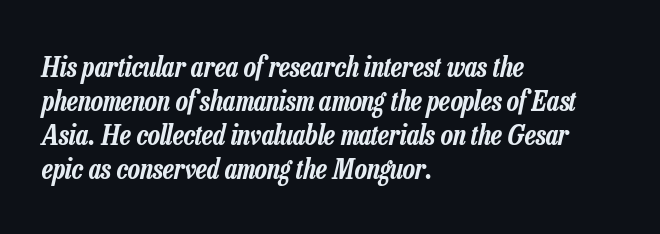
The image shows 28 px condensed type, italic (leaning right); set left-aligned, line spacing 1.22x, normal letter spacing, not underlined; low stroke contrast and a medium x-height.
